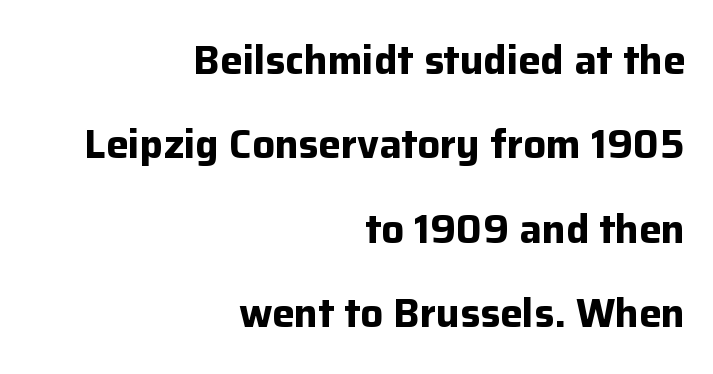
{"serif": "no", "italic": "no", "bold": "yes", "weight": "bold", "width": "normal", "stroke_contrast": "low", "x_height": "medium", "monospaced": "no", "underline": "no", "align": "right", "line_spacing": "loose", "line_spacing_ratio": 2.11, "letter_spacing": "normal", "letter_spacing_em": 0.0, "glyph_px": 40}
